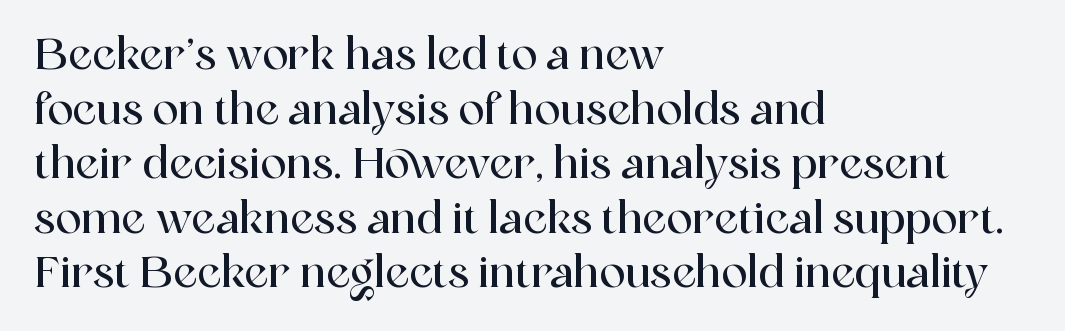
The type sits square on the baseline with zero lean. A normal amount of white space separates one row of letters from the next. These lines keep a tight, regular rhythm from letter to letter. What kind of face is this? One with serifs.
